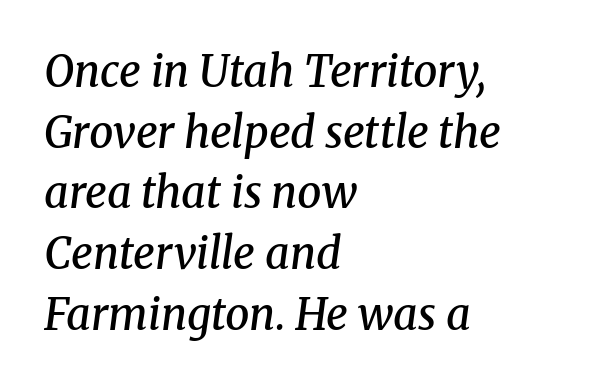
Q: Is the text bold? A: Semi-bold.
Q: Is the text italic (slanted)? A: Yes, it leans right by about 8 degrees.
Q: Is the typeface a serif or a sans-serif typeface? A: Serif.
Q: Is the text underlined? A: No.
Q: How is the paragraph aligned? A: Left-aligned.
Q: Is the spacing between letters normal or unusually wide? A: Normal.
Q: Is the spacing between lines tight, normal or loose? A: Normal.
Q: Width (condensed, normal, or wide)? A: Normal.
Q: Stroke contrast? A: Medium.
Q: x-height? A: Medium.
Q: Monospaced? A: No.
